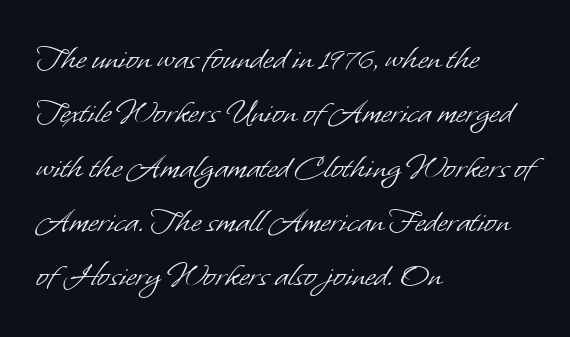
Only glyphs here, with clear space below each row. Proportional: the letters do not fall into vertical columns. Horizontally, the lines are justified to the leading edge only. Are there feet on the stems? There aren't — it's a sans.
